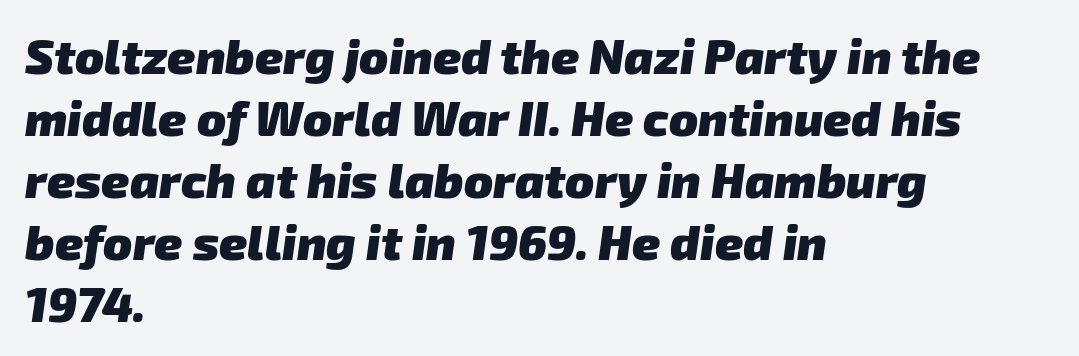
Q: Is the text bold? A: Yes.
Q: Is the typeface a serif or a sans-serif typeface? A: Sans-serif.
Q: Is the text underlined? A: No.
Q: How is the paragraph aligned? A: Left-aligned.
Q: Is the spacing between letters normal or unusually wide? A: Normal.
Q: Is the spacing between lines tight, normal or loose? A: Normal.
Q: Width (condensed, normal, or wide)? A: Normal.
Q: Stroke contrast? A: Low.
Q: x-height? A: Medium.
Q: Monospaced? A: No.
